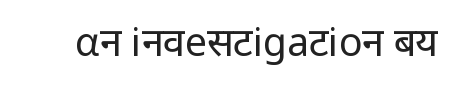
The image shows 39 px regular-weight sans-serif type, upright; set normal letter spacing, not underlined; low stroke contrast and a medium x-height.
